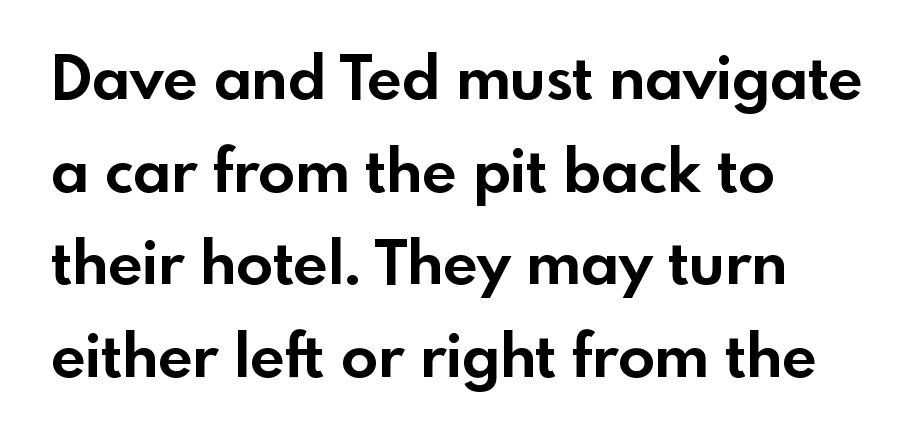
Here the designer chose a conventional face with non-uniform glyph widths. The characters display no serif detailing; their extremities are plain. Regarding leading, the lines here are spaced in the standard way. A classic flush-left, rag-right setting is used for this passage. Default kerning and tracking; the words read as compact shapes.
